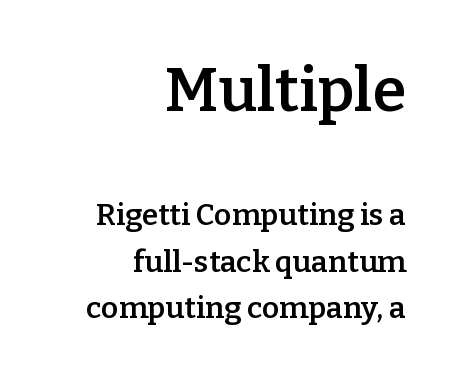
The image shows 61 px semibold serif type, upright; set right-aligned, normal line spacing (1.55x), normal letter spacing, not underlined; the first (top) block is 2.03x larger; low stroke contrast and a medium x-height.
